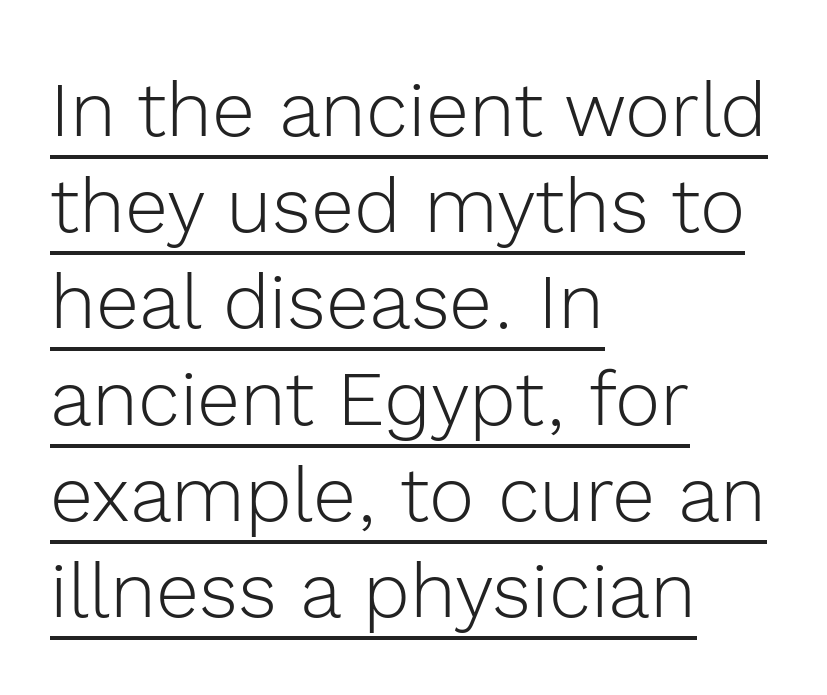
Q: Is the text bold? A: No.
Q: Is the text italic (slanted)? A: No, it is upright.
Q: Is the typeface a serif or a sans-serif typeface? A: Sans-serif.
Q: Is the text underlined? A: Yes.
Q: How is the paragraph aligned? A: Left-aligned.
Q: Is the spacing between letters normal or unusually wide? A: Normal.
Q: Is the spacing between lines tight, normal or loose? A: Normal.
Q: Width (condensed, normal, or wide)? A: Normal.
Q: x-height? A: Medium.
Q: Monospaced? A: No.
